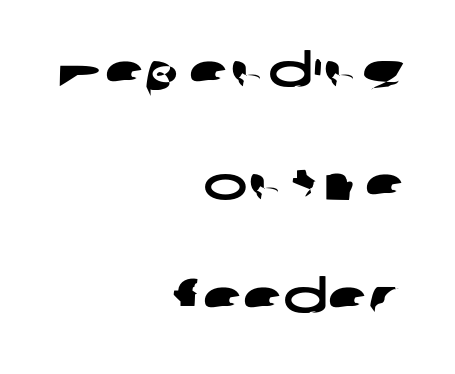
The image shows 47 px wide sans-serif type; set right-aligned, loose line spacing (2.4x), normal letter spacing, not underlined; low stroke contrast and a medium x-height.
